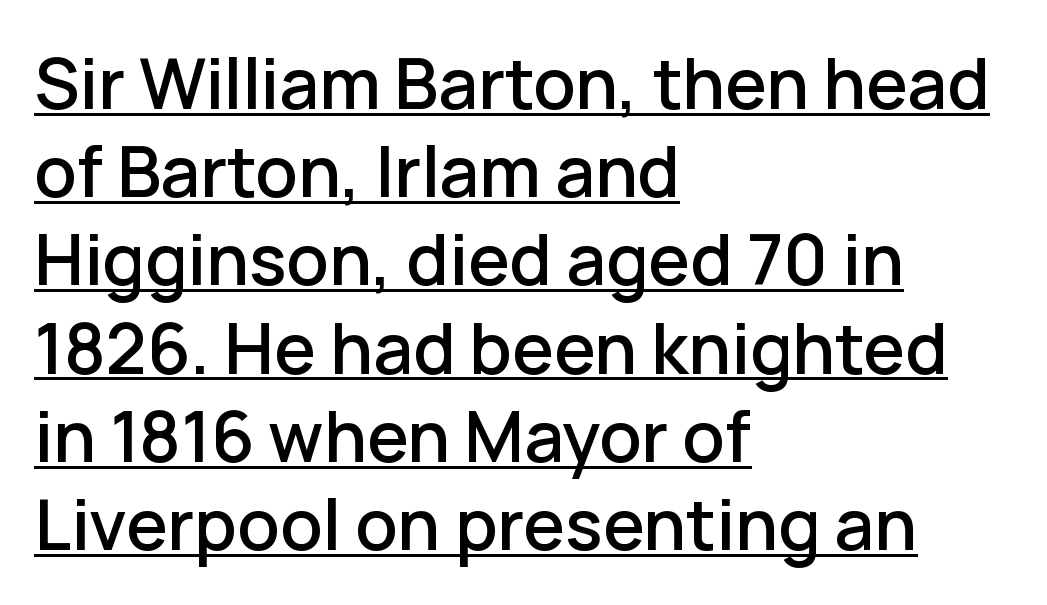
The glyphs in this specimen are sans serif. Casual observation: everything's shoved over to the left. Here the glyphs are tracked normally, forming tight word shapes. Here the designer chose a conventional face with non-uniform glyph widths.
